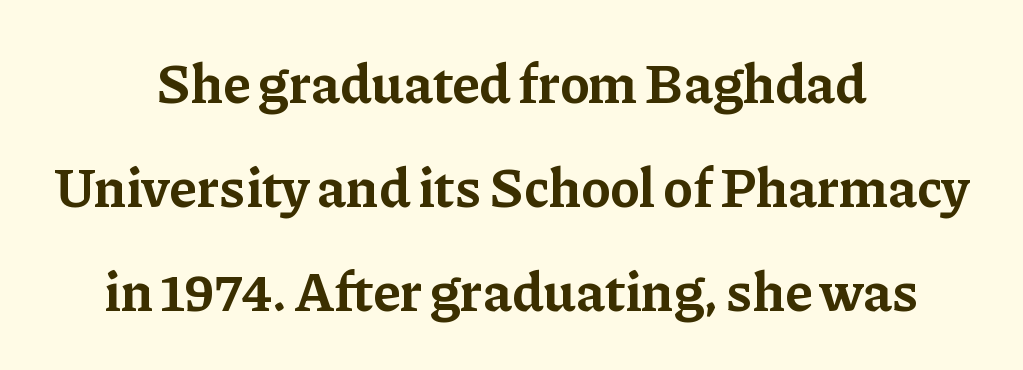
The image shows 55 px bold serif type, upright; set centered, line spacing 1.89x, normal letter spacing, not underlined; low stroke contrast and a medium x-height.
